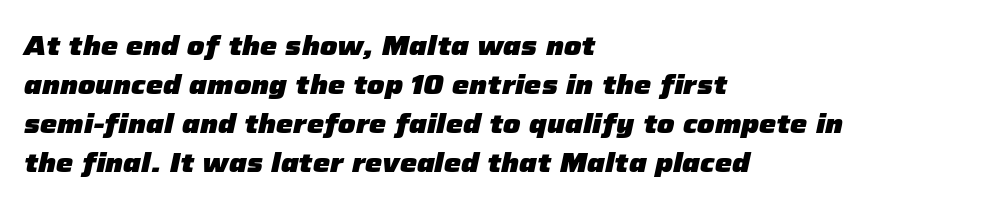
The glyphs are unaccompanied by any horizontal stroke below them. A classic flush-left, rag-right setting is used for this passage. Plenty of ink on the page — the face is bold. The line-height multiplier appears to be the usual default.
